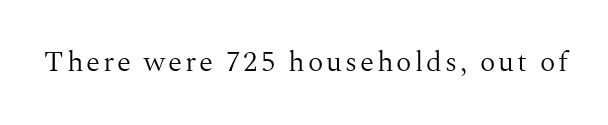
Q: Is the text bold? A: No.
Q: Is the text italic (slanted)? A: No, it is upright.
Q: Is the typeface a serif or a sans-serif typeface? A: Serif.
Q: Is the text underlined? A: No.
Q: Width (condensed, normal, or wide)? A: Normal.
Q: Stroke contrast? A: Medium.
Q: x-height? A: Medium.
Q: Monospaced? A: No.
